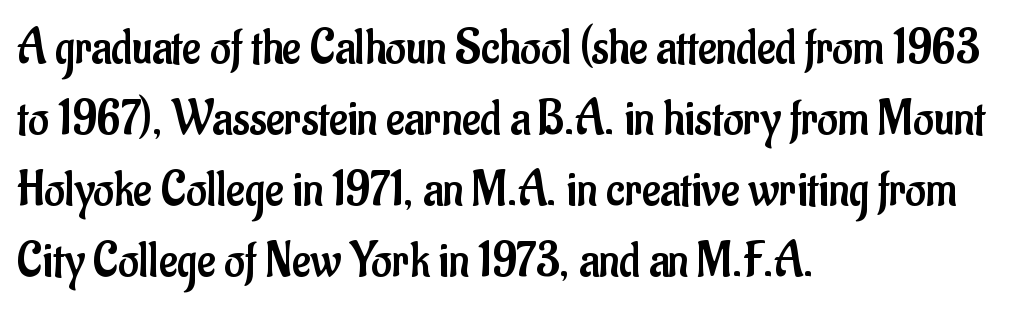
Q: Is the text bold? A: No.
Q: Is the text italic (slanted)? A: No, it is upright.
Q: Is the typeface a serif or a sans-serif typeface? A: Sans-serif.
Q: Is the text underlined? A: No.
Q: How is the paragraph aligned? A: Left-aligned.
Q: Is the spacing between letters normal or unusually wide? A: Normal.
Q: Is the spacing between lines tight, normal or loose? A: Normal.
Q: Width (condensed, normal, or wide)? A: Condensed.
Q: Stroke contrast? A: Low.
Q: x-height? A: Small.
Q: Monospaced? A: No.
